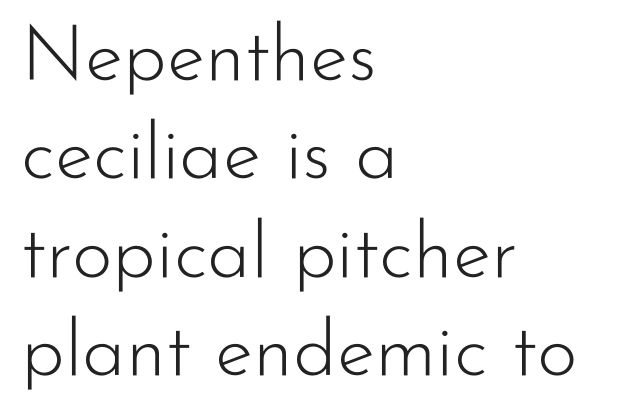
Q: Is the text bold? A: No.
Q: Is the text italic (slanted)? A: No, it is upright.
Q: Is the typeface a serif or a sans-serif typeface? A: Sans-serif.
Q: Is the text underlined? A: No.
Q: How is the paragraph aligned? A: Left-aligned.
Q: Is the spacing between letters normal or unusually wide? A: Normal.
Q: Is the spacing between lines tight, normal or loose? A: Normal.
Q: Width (condensed, normal, or wide)? A: Normal.
Q: Stroke contrast? A: Low.
Q: x-height? A: Small.
Q: Monospaced? A: No.
